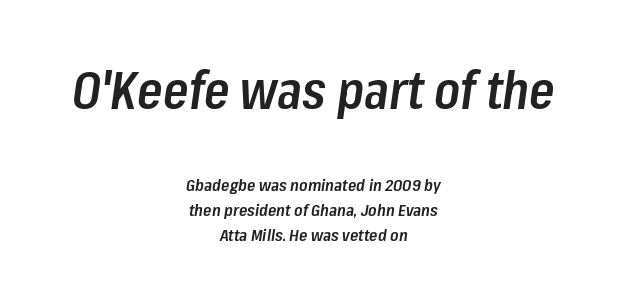
Q: Is the text bold? A: Semi-bold.
Q: Is the text italic (slanted)? A: Yes, it leans right by about 8 degrees.
Q: Is the text underlined? A: No.
Q: How is the paragraph aligned? A: Centered.
Q: Is the spacing between letters normal or unusually wide? A: Normal.
Q: Is the spacing between lines tight, normal or loose? A: Normal.
Q: Which block of text is set in a larger size, the first (top) or the second (bottom)? A: The first (top) one.
Q: Width (condensed, normal, or wide)? A: Condensed.
Q: Stroke contrast? A: Low.
Q: x-height? A: Medium.
Q: Monospaced? A: No.
